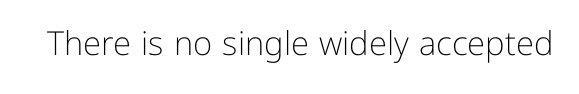
The image shows 33 px light sans-serif type, upright; set normal letter spacing, not underlined; low stroke contrast and a medium x-height.
